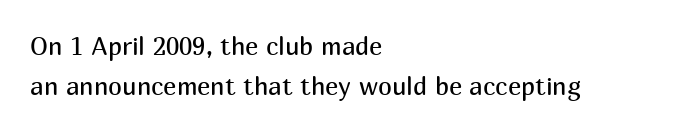
The image shows 25 px text type, upright; set left-aligned, normal line spacing (1.6x), normal letter spacing, not underlined.
